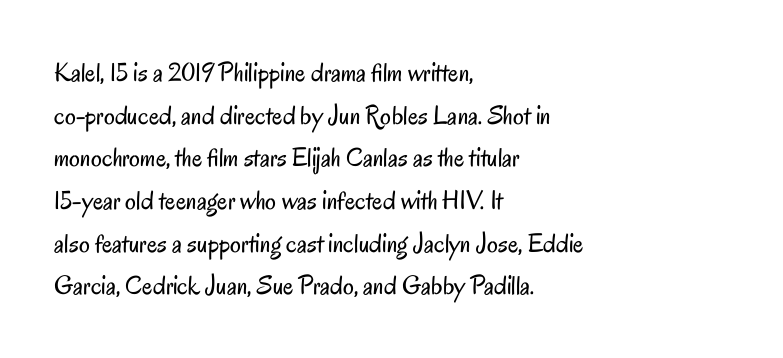
Q: Is the text bold? A: No.
Q: Is the text italic (slanted)? A: No, it is upright.
Q: Is the text underlined? A: No.
Q: How is the paragraph aligned? A: Left-aligned.
Q: Is the spacing between letters normal or unusually wide? A: Normal.
Q: Is the spacing between lines tight, normal or loose? A: Normal.
